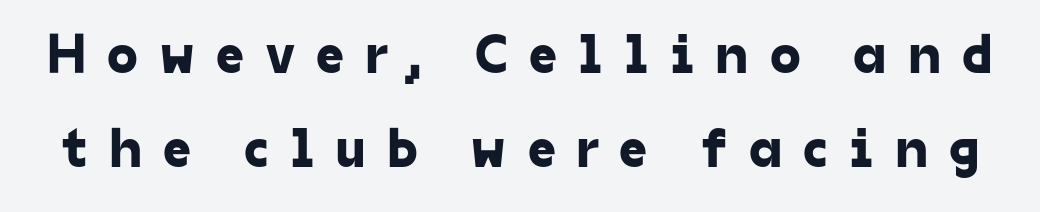
Q: Is the typeface a serif or a sans-serif typeface? A: Sans-serif.
Q: Is the text underlined? A: No.
Q: Is the spacing between letters normal or unusually wide? A: Unusually wide.
Q: Is the spacing between lines tight, normal or loose? A: Normal.
Q: Width (condensed, normal, or wide)? A: Normal.
Q: Stroke contrast? A: Low.
Q: x-height? A: Medium.
Q: Monospaced? A: No.
